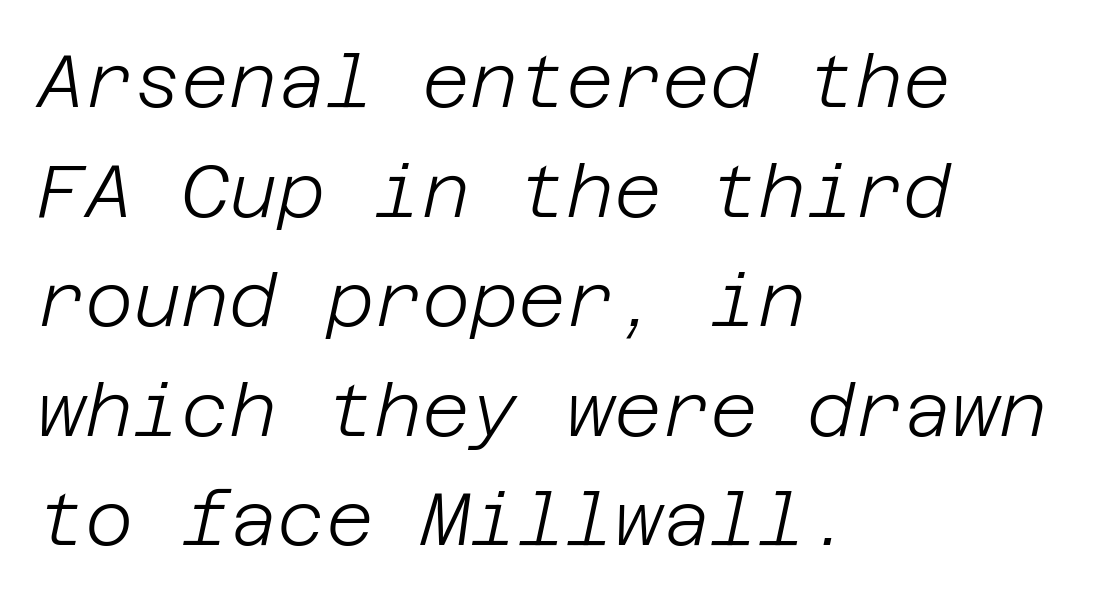
Q: Is the text bold? A: No.
Q: Is the text italic (slanted)? A: Yes, it leans right by about 12 degrees.
Q: Is the text underlined? A: No.
Q: How is the paragraph aligned? A: Left-aligned.
Q: Is the spacing between letters normal or unusually wide? A: Normal.
Q: Is the spacing between lines tight, normal or loose? A: Normal.
Q: Width (condensed, normal, or wide)? A: Normal.
Q: Stroke contrast? A: Low.
Q: x-height? A: Large.
